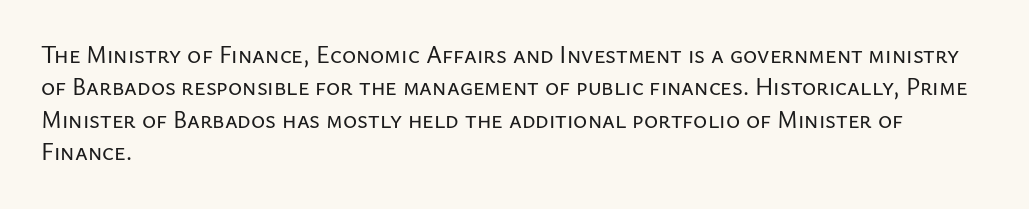
Q: Is the text italic (slanted)? A: No, it is upright.
Q: Is the text underlined? A: No.
Q: How is the paragraph aligned? A: Left-aligned.
Q: Is the spacing between letters normal or unusually wide? A: Normal.
Q: Is the spacing between lines tight, normal or loose? A: Normal.
